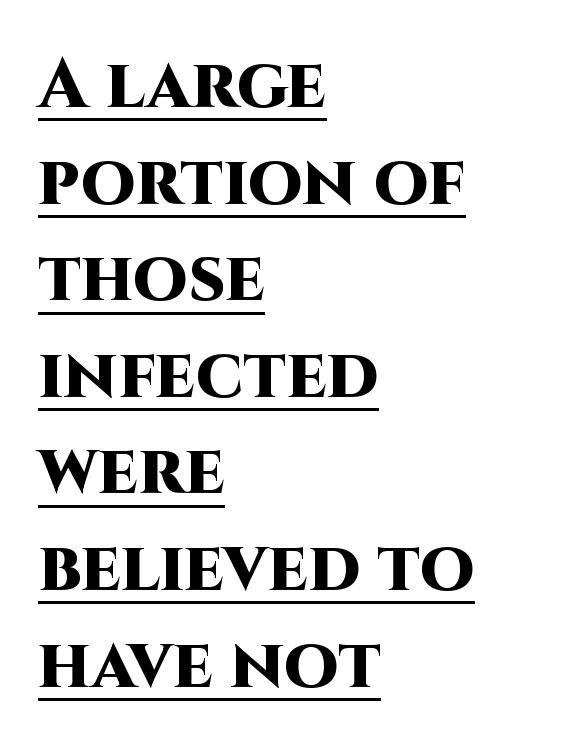
{"serif": "no", "italic": "no", "bold": "yes", "weight": "heavy", "width": "normal", "stroke_contrast": "high", "x_height": "large", "monospaced": "no", "underline": "yes", "align": "left", "line_spacing": "normal", "line_spacing_ratio": 1.38, "letter_spacing": "normal", "letter_spacing_em": 0.0, "glyph_px": 70}
